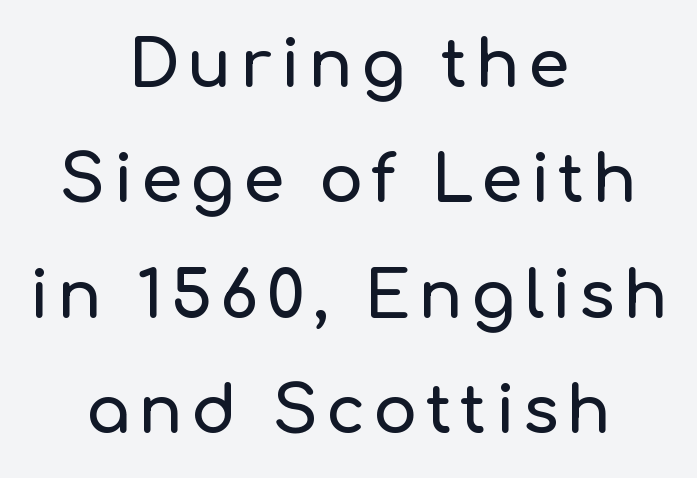
The image shows 66 px sans-serif type, upright; set centered, line spacing 1.75x, not underlined; low stroke contrast and a medium x-height.
